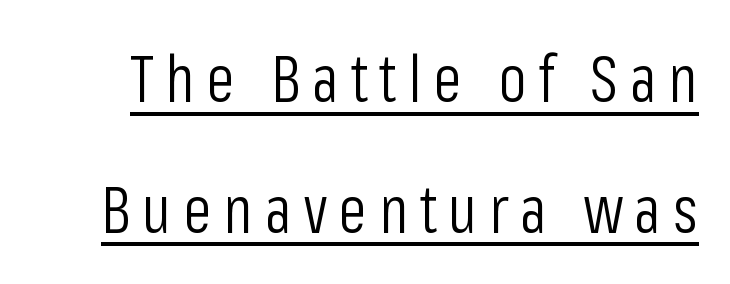
Stems here are at most as thick as an everyday book face. These lines are composed in type without serifs. Widely set lines give the paragraph a tall, airy silhouette. Each line of the rendering has a horizontal stroke beneath the glyphs.
